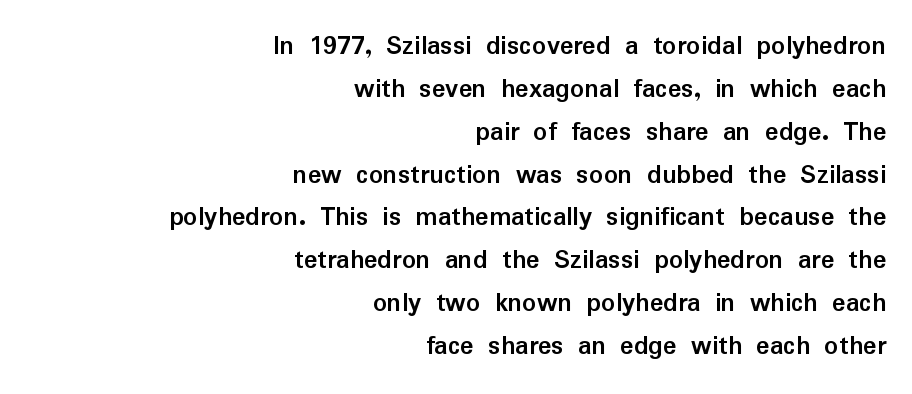
{"serif": "no", "italic": "no", "bold": "yes", "weight": "semibold", "width": "normal", "stroke_contrast": "low", "x_height": "medium", "monospaced": "no", "underline": "no", "align": "right", "line_spacing": "normal", "line_spacing_ratio": 1.53, "letter_spacing": "normal", "letter_spacing_em": 0.0, "glyph_px": 28}
